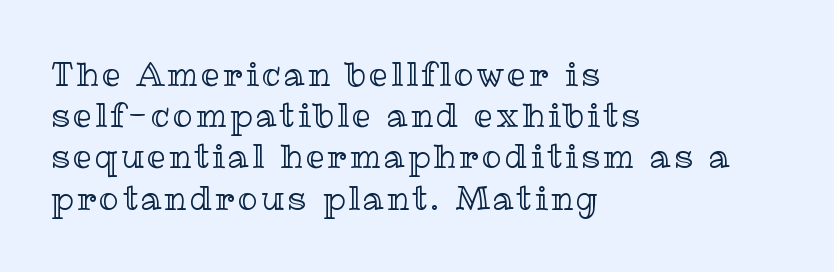
The image shows 33 px text type, upright; set left-aligned, normal line spacing (1.25x), not underlined; a medium x-height.
